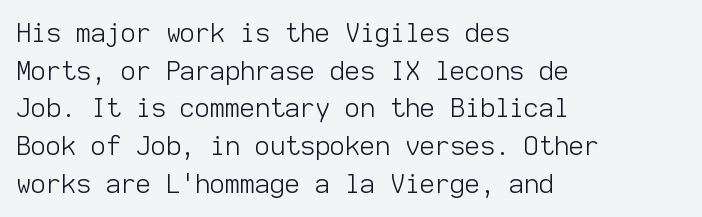
{"italic": "no", "bold": "no", "underline": "no", "align": "left", "line_spacing": "normal", "line_spacing_ratio": 1.45, "letter_spacing": "normal", "letter_spacing_em": 0.0, "glyph_px": 26}
